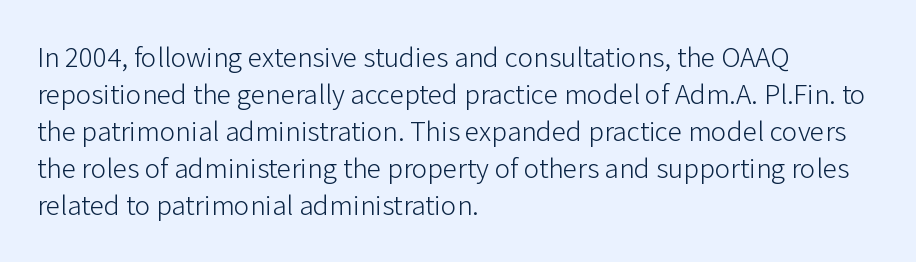
{"serif": "no", "italic": "no", "bold": "no", "weight": "light", "width": "normal", "stroke_contrast": "low", "x_height": "medium", "monospaced": "no", "underline": "no", "align": "left", "line_spacing": "normal", "line_spacing_ratio": 1.28, "letter_spacing": "normal", "letter_spacing_em": 0.0, "glyph_px": 29}
